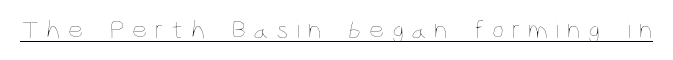
These characters rest on top of a visible drawn line. Spacing between characters has been opened up far beyond the box default. Is there any slant? The stems are plumb. Weight: in the light-to-regular range.
